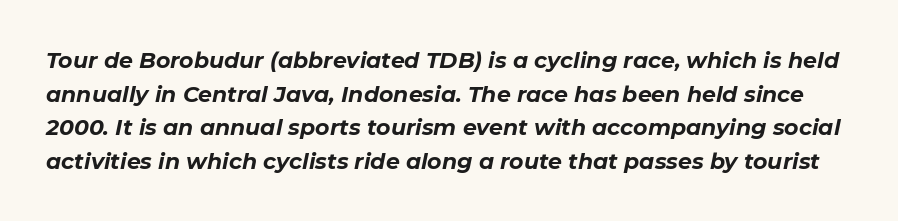
Posture: slanted. Vertical spacing — default. Students, note that the glyphs here touch the page at normal intervals. The typesetting leans heavy: a genuine bold. Quick note: underline off.
